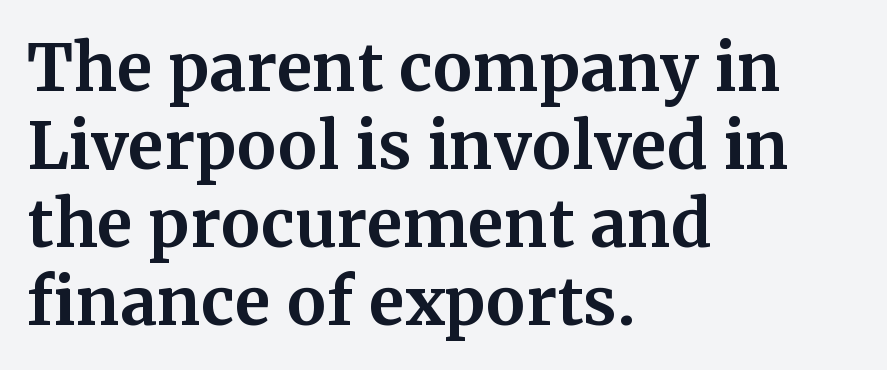
Q: Is the text bold? A: Yes.
Q: Is the text italic (slanted)? A: No, it is upright.
Q: Is the typeface a serif or a sans-serif typeface? A: Serif.
Q: Is the text underlined? A: No.
Q: How is the paragraph aligned? A: Left-aligned.
Q: Is the spacing between letters normal or unusually wide? A: Normal.
Q: Width (condensed, normal, or wide)? A: Normal.
Q: Stroke contrast? A: Medium.
Q: x-height? A: Medium.
Q: Monospaced? A: No.
